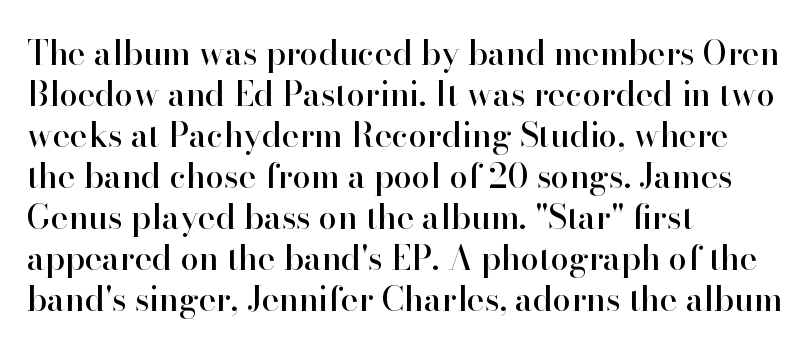
Compared with a centered layout, this one pins lines to the left instead. No extra tracking has been applied to these lines. Designer's note — italics off, roman on. Quick note: underline off. A serif font was chosen for this passage.
